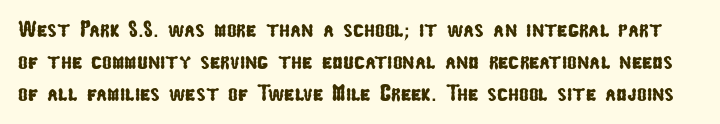
The image shows 23 px text type; set normal line spacing (1.39x), normal letter spacing, not underlined.
